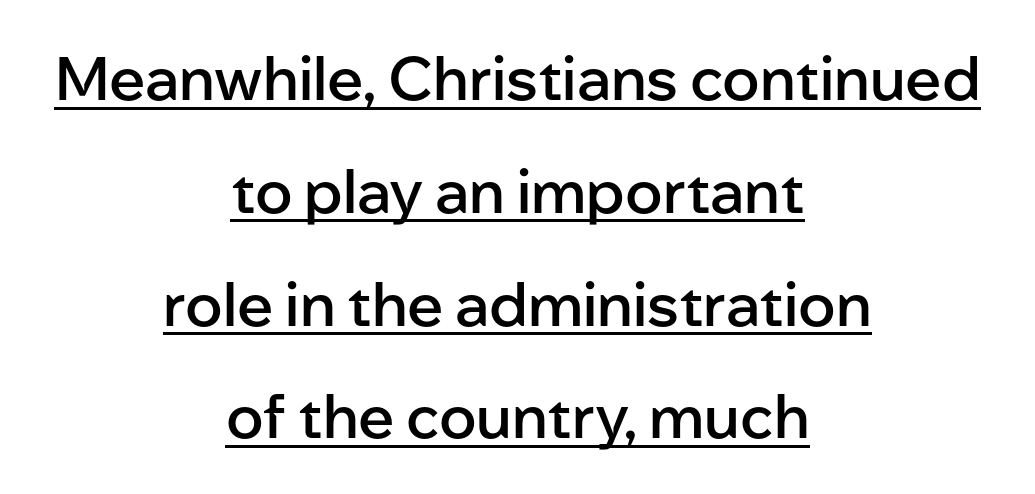
Q: Is the text bold? A: Semi-bold.
Q: Is the text italic (slanted)? A: No, it is upright.
Q: Is the typeface a serif or a sans-serif typeface? A: Sans-serif.
Q: Is the text underlined? A: Yes.
Q: How is the paragraph aligned? A: Centered.
Q: Is the spacing between letters normal or unusually wide? A: Normal.
Q: Width (condensed, normal, or wide)? A: Normal.
Q: Stroke contrast? A: Low.
Q: x-height? A: Medium.
Q: Monospaced? A: No.
